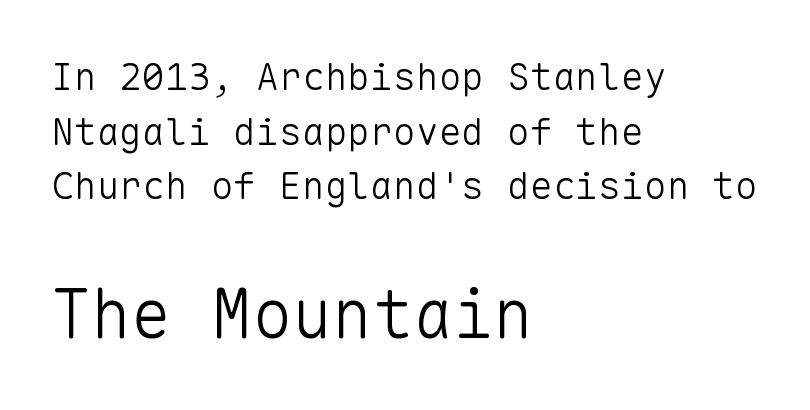
The image shows 67 px light sans-serif type, upright, monospaced; set left-aligned, normal line spacing (1.44x), normal letter spacing, not underlined; the second (bottom) block is 1.76x larger; low stroke contrast and a medium x-height.
